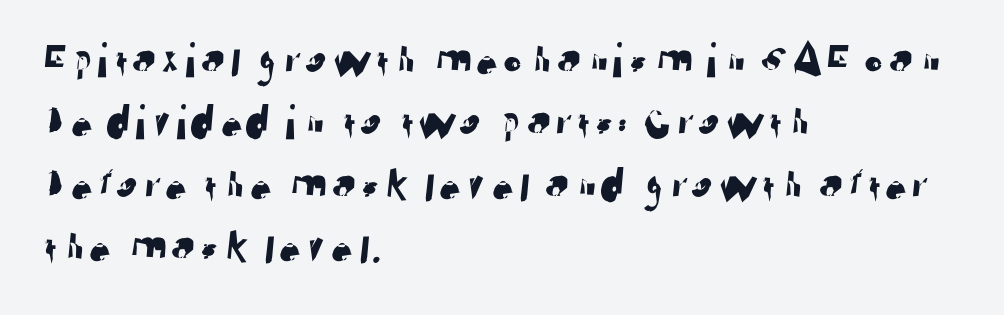
Each word holds together tightly as a unit, with standard inter-letter gaps. A typesetter would label this face a sans. Left-aligned paragraph, ragged on the right. Has an underline been added? It has not. The letters advance in unequal steps, a hallmark of proportional type.
